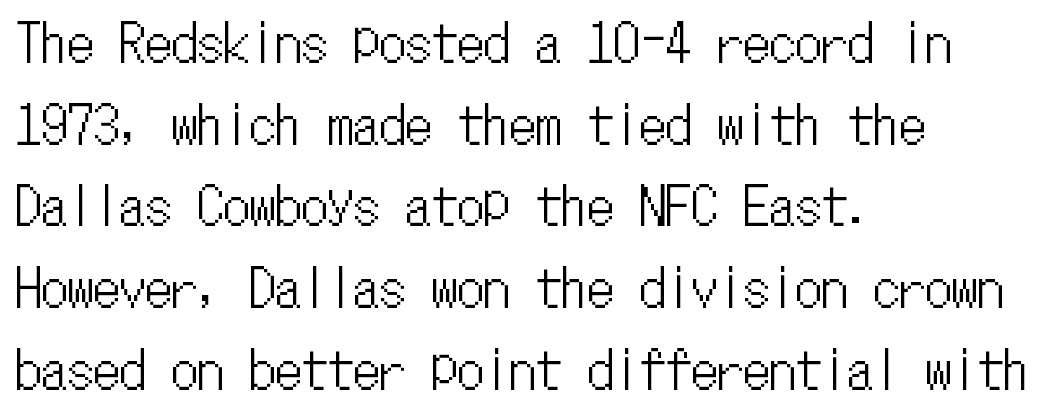
Q: Is the text italic (slanted)? A: No, it is upright.
Q: Is the text underlined? A: No.
Q: How is the paragraph aligned? A: Left-aligned.
Q: Is the spacing between letters normal or unusually wide? A: Normal.
Q: Is the spacing between lines tight, normal or loose? A: Normal.
Q: Width (condensed, normal, or wide)? A: Condensed.
Q: Stroke contrast? A: Low.
Q: x-height? A: Medium.
Q: Monospaced? A: Yes.
